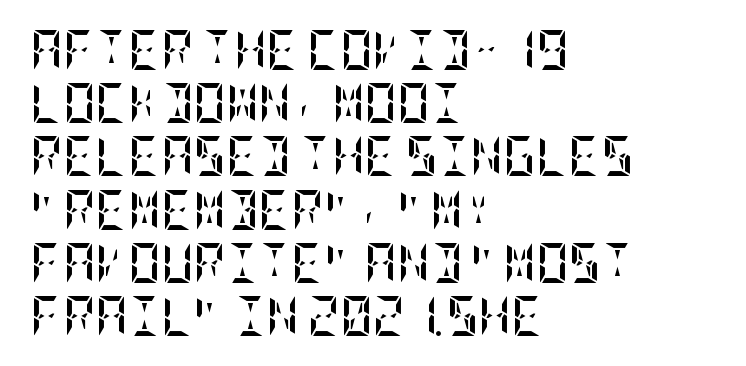
The image shows 40 px semibold, condensed type, upright; set left-aligned, normal line spacing (1.33x), normal letter spacing, not underlined; low stroke contrast and a large x-height.
